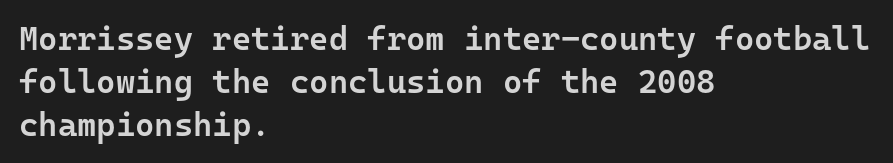
Stroke thickness is moderately raised; the sample reads as semibold. The vertical gap from one line to the next is medium. Students, note that the glyphs here touch the page at normal intervals. Italic: no, the glyphs are upright roman. The passage shown is not underscored anywhere.
